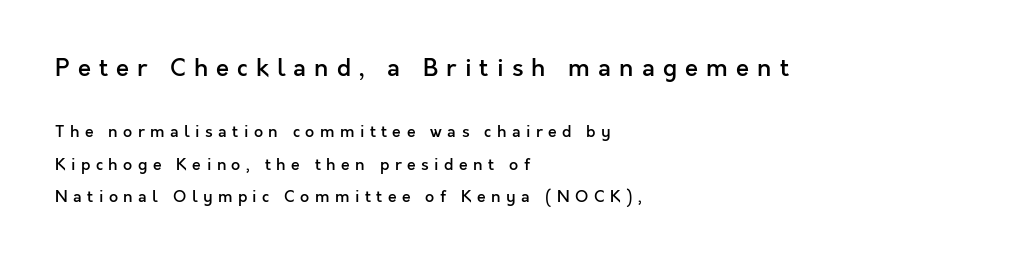
The image shows 24 px text type, upright; set left-aligned, loose line spacing (2.04x), unusually wide letter spacing (+0.34 em), not underlined; the first (top) block is 1.5x larger.
